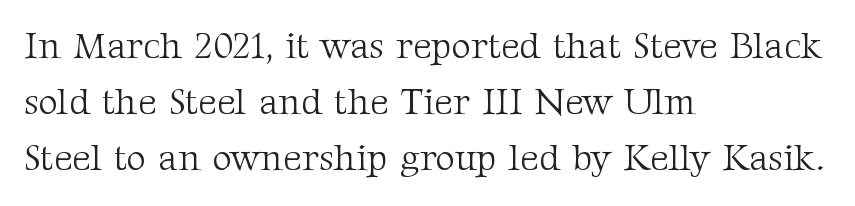
This rendering employs a face with finishing strokes, i.e., a serif. All the whitespace from short lines collects on the right. A light-to-regular cut is what we see here. Baseline-to-baseline distance is the conventional proportion of letter height. A typesetter would mark this as roman, not italic.
